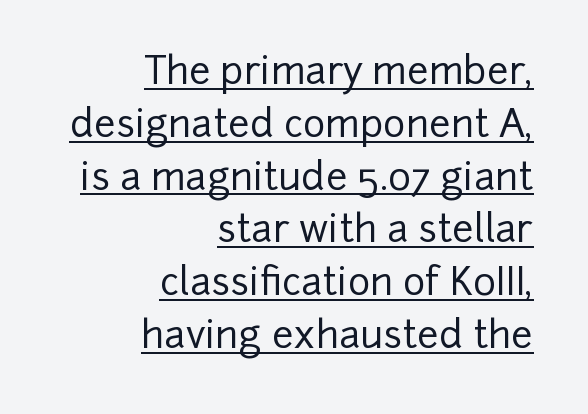
The image shows 38 px sans-serif type, upright; set right-aligned, normal line spacing (1.39x), normal letter spacing, underlined; low stroke contrast and a medium x-height.
